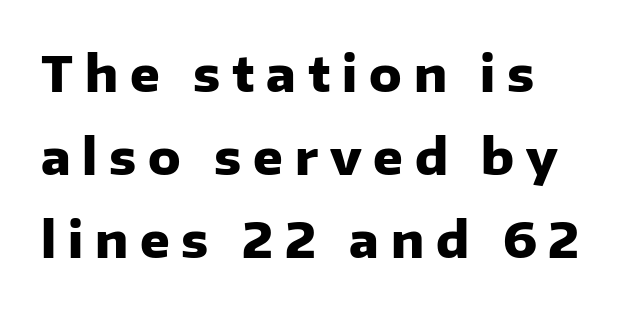
Q: Is the text bold? A: Yes.
Q: Is the text italic (slanted)? A: No, it is upright.
Q: Is the typeface a serif or a sans-serif typeface? A: Sans-serif.
Q: Is the text underlined? A: No.
Q: How is the paragraph aligned? A: Left-aligned.
Q: Is the spacing between letters normal or unusually wide? A: Unusually wide.
Q: Is the spacing between lines tight, normal or loose? A: Normal.
Q: Width (condensed, normal, or wide)? A: Normal.
Q: Stroke contrast? A: Low.
Q: x-height? A: Medium.
Q: Monospaced? A: No.
